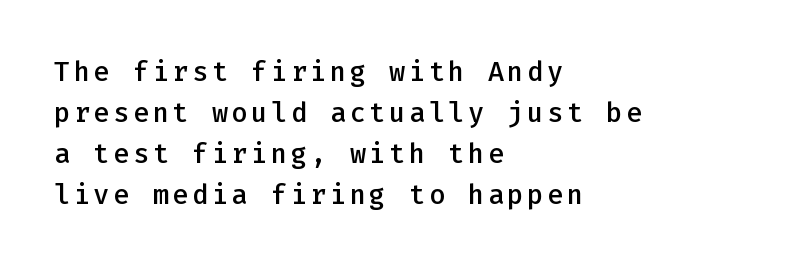
The image shows 27 px text type, upright; set left-aligned, normal line spacing (1.52x), not underlined.
